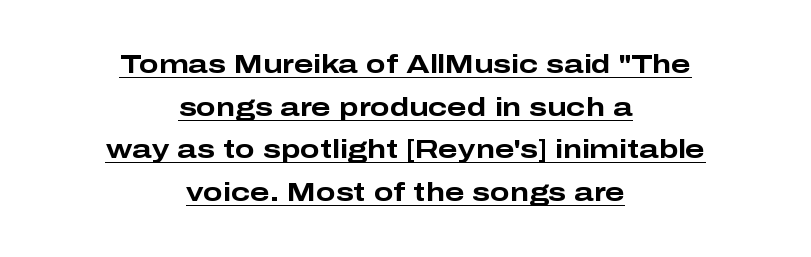
Each new line begins a customary step beneath the previous one. Each line is balanced around a shared central axis. Look at the stroke-to-counter ratio: heavy, a bold. The typesetter has applied underlining to the passage shown. This rendering leaves character spacing at its baseline value. Characters remain perfectly vertical along every line.
